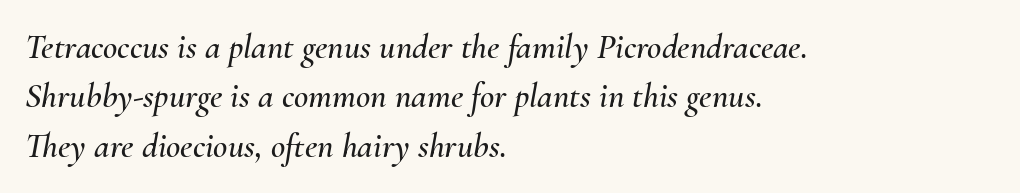
{"italic": "yes", "lean": "right", "slant_degrees": 10, "width": "normal", "stroke_contrast": "medium", "x_height": "small", "monospaced": "no", "underline": "no", "align": "left", "line_spacing": "normal", "line_spacing_ratio": 1.41, "letter_spacing": "normal", "letter_spacing_em": 0.0, "glyph_px": 35}
